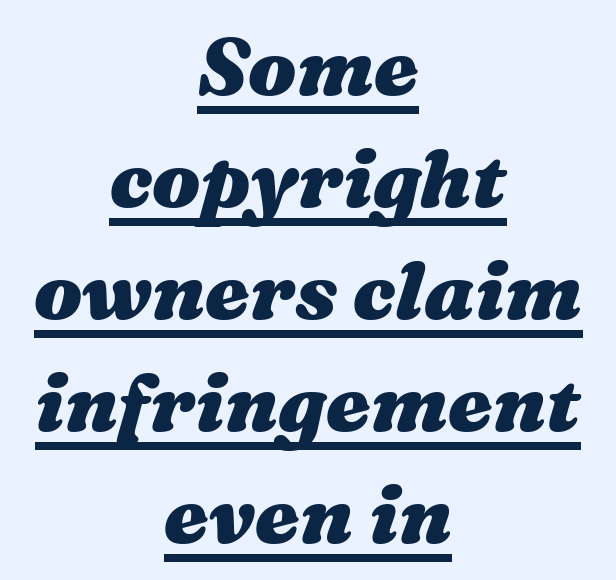
The image shows 80 px heavy, wide type, italic (leaning right); set centered, normal line spacing (1.4x), normal letter spacing, underlined; medium stroke contrast and a medium x-height.
